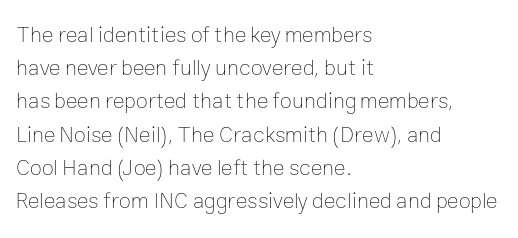
Tall strokes in this sample are plumb rather than angled. Weight: regular or lighter. Tracking value appears to be zero — textbook default spacing. The passage shown stacks its lines at a standard gap. The lines in this sample share a left origin and differ only in where they stop. Anything drawn beneath the words? Only blank space.
